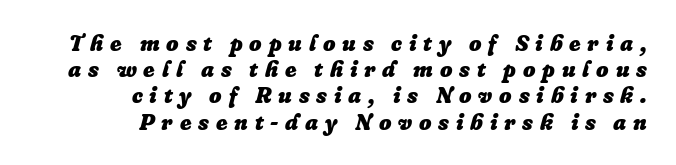
{"italic": "yes", "lean": "right", "slant_degrees": 16, "bold": "yes", "underline": "no", "align": "right", "line_spacing_ratio": 1.19, "letter_spacing": "wide", "letter_spacing_em": 0.31, "glyph_px": 22}
